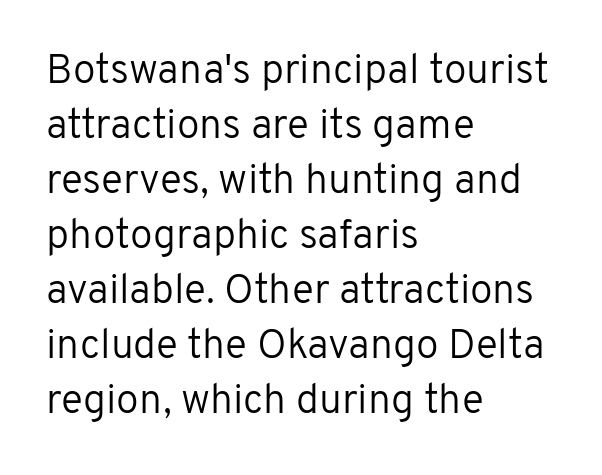
Typographically, this falls in the sans-serif category. This sample uses plain, unmodified letter spacing. Regular leading. Casual observation: everything's shoved over to the left. These lines were composed using upright roman letters.
